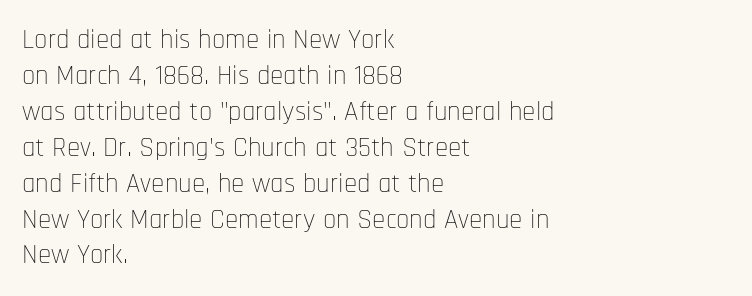
Q: Is the text bold? A: No.
Q: Is the text italic (slanted)? A: No, it is upright.
Q: Is the text underlined? A: No.
Q: How is the paragraph aligned? A: Left-aligned.
Q: Is the spacing between letters normal or unusually wide? A: Normal.
Q: Is the spacing between lines tight, normal or loose? A: Normal.
